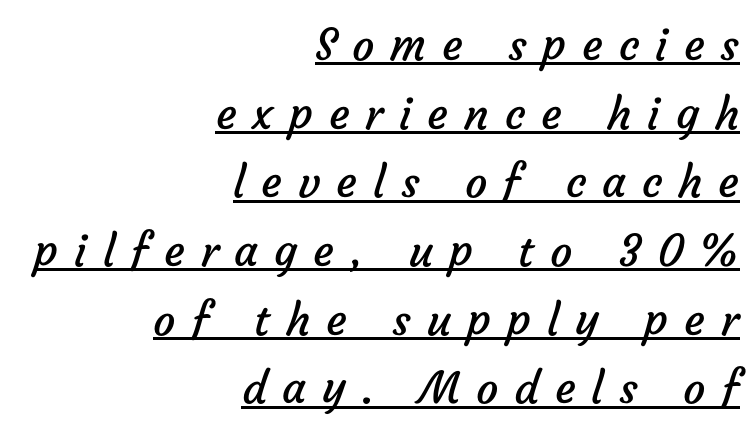
The image shows 44 px regular-weight sans-serif type; set right-aligned, normal line spacing (1.56x), unusually wide letter spacing (+0.36 em), underlined; low stroke contrast and a medium x-height.
